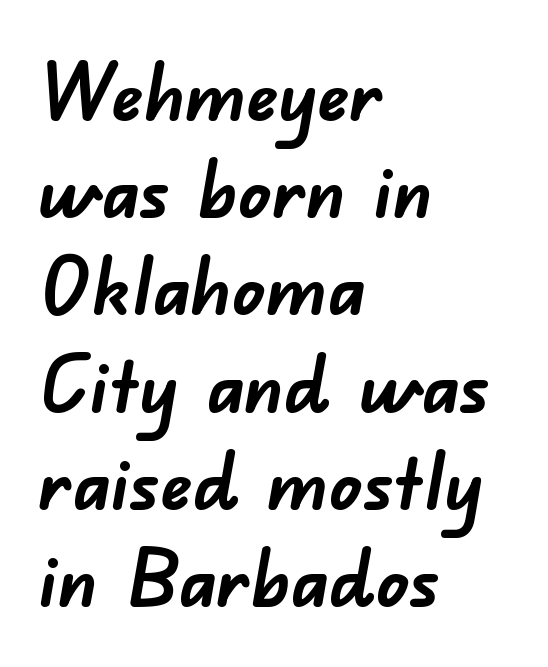
Is this a sans? Yes — the strokes have no serifs. In terms of letterspacing, this is plain default setting. Plenty of ink on the page — the face is bold. Line beginnings align vertically; line endings do not. Character widths vary here, with narrow letters taking less room than wide ones. Type without underlining.
